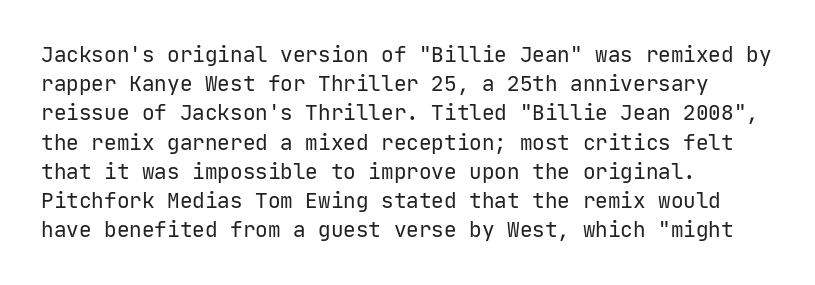
The image shows 21 px text type, upright; set left-aligned, normal line spacing (1.39x), normal letter spacing, not underlined.
